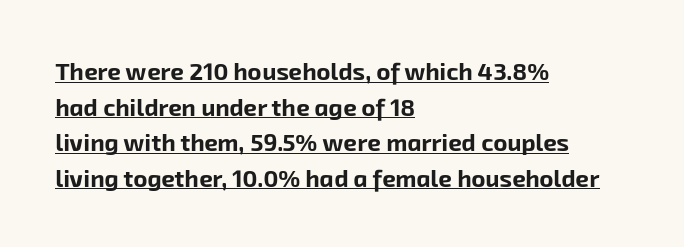
The image shows 24 px bold type; set left-aligned, normal line spacing (1.48x), normal letter spacing, underlined.
